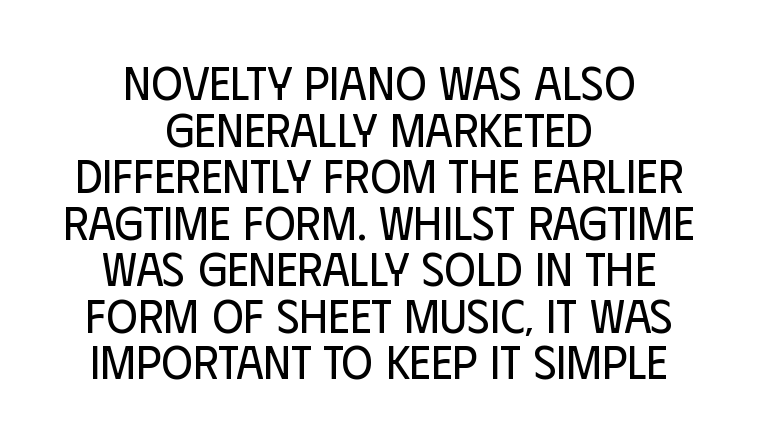
Q: Is the text bold? A: No.
Q: Is the text italic (slanted)? A: No, it is upright.
Q: Is the typeface a serif or a sans-serif typeface? A: Sans-serif.
Q: Is the text underlined? A: No.
Q: How is the paragraph aligned? A: Centered.
Q: Is the spacing between letters normal or unusually wide? A: Normal.
Q: Is the spacing between lines tight, normal or loose? A: Tight.
Q: Width (condensed, normal, or wide)? A: Condensed.
Q: Stroke contrast? A: Low.
Q: x-height? A: Large.
Q: Monospaced? A: No.
